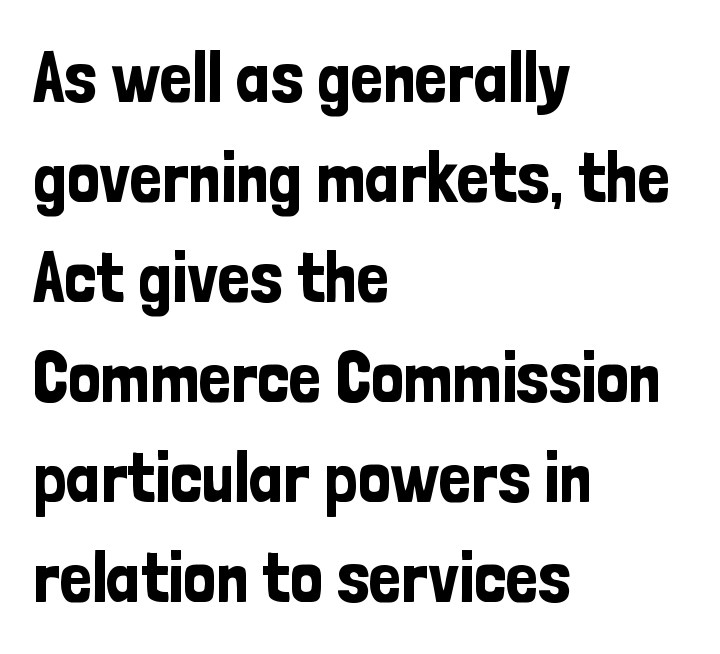
This sample keeps an unexceptional amount of space between lines. Letter spacing: default. Letterform terminals end flat and unadorned throughout the passage. Beneath every word, the page is bare.
